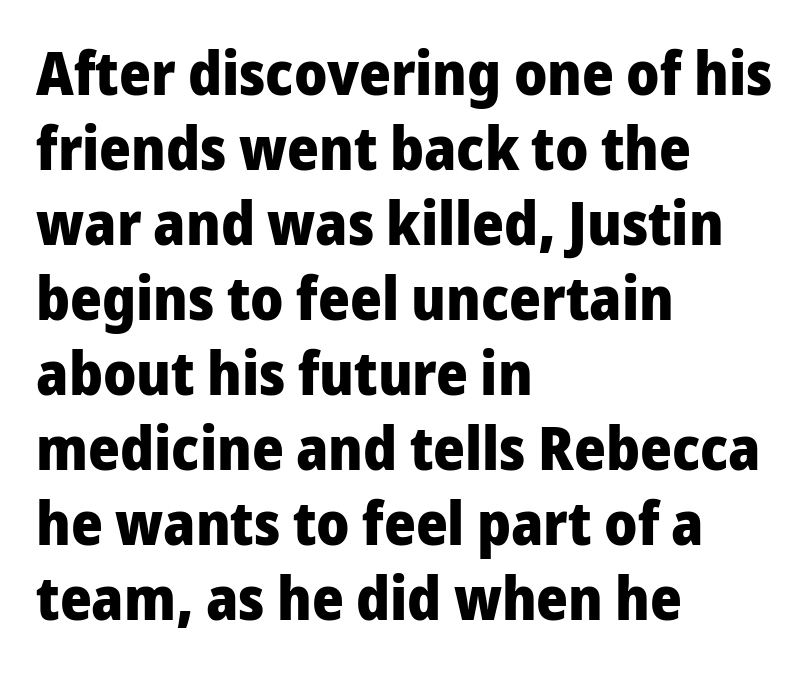
The image shows 61 px heavy sans-serif type, upright; set left-aligned, line spacing 1.23x, normal letter spacing, not underlined; low stroke contrast and a medium x-height.
